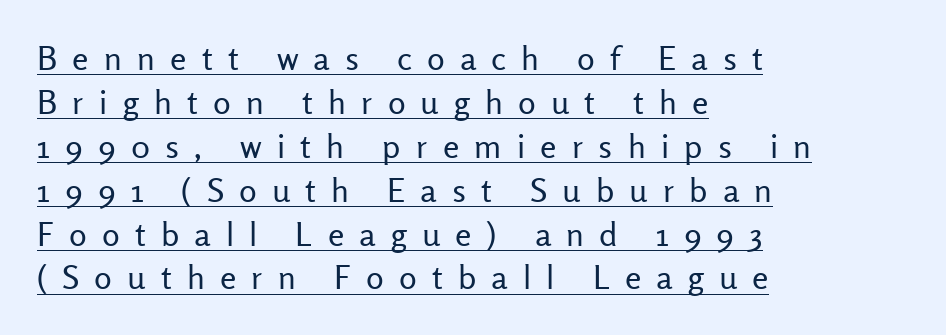
All the whitespace from short lines collects on the right. The weight tops out at a normal text grade. The vertical gap from one line to the next is medium. The axis of the letterforms is exactly vertical. Varying glyph widths throughout — classic text-font behaviour.
